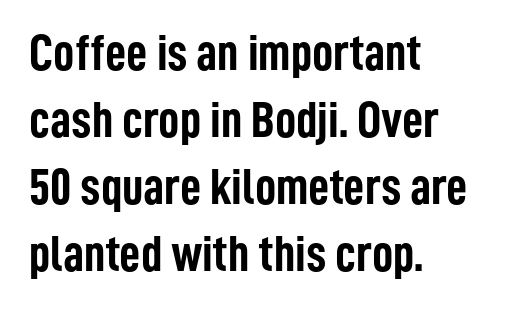
{"serif": "no", "italic": "no", "bold": "yes", "weight": "semibold", "width": "condensed", "stroke_contrast": "low", "x_height": "medium", "monospaced": "no", "underline": "no", "align": "left", "line_spacing": "normal", "line_spacing_ratio": 1.29, "letter_spacing": "normal", "letter_spacing_em": 0.0, "glyph_px": 52}
